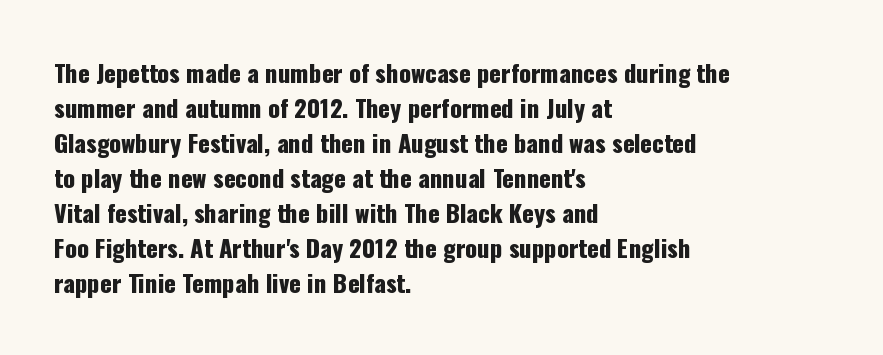
The image shows 24 px text type, upright; set left-aligned, normal line spacing (1.46x), normal letter spacing, not underlined.
